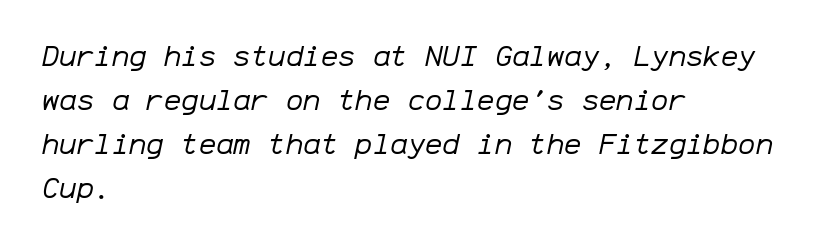
{"italic": "yes", "lean": "right", "slant_degrees": 12, "bold": "no", "weight": "regular", "width": "normal", "stroke_contrast": "low", "x_height": "medium", "monospaced": "yes", "underline": "no", "align": "left", "line_spacing": "normal", "line_spacing_ratio": 1.52, "letter_spacing": "normal", "letter_spacing_em": 0.0, "glyph_px": 29}
